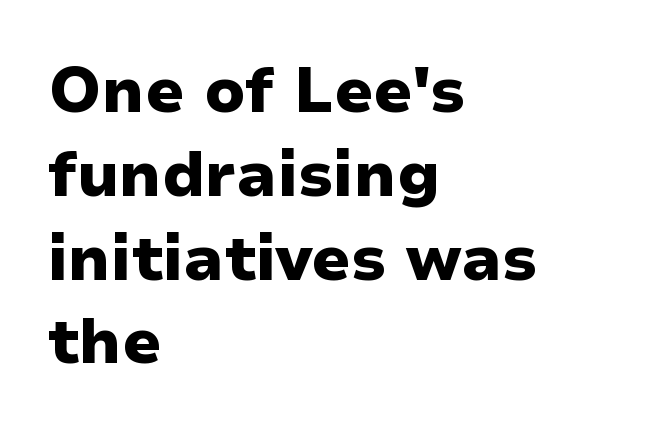
The font is running at its bold setting. Reading down the block, your eye returns to a fixed left position each line. This sample keeps an unexceptional amount of space between lines. Spacing verdict: proportional, widths tailored to each character. Descenders hang freely into open space.
